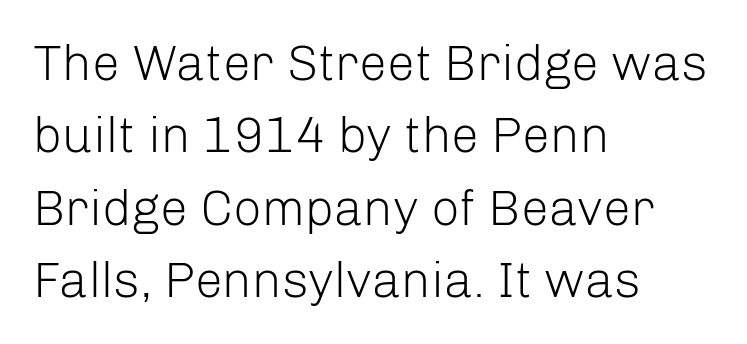
{"serif": "no", "italic": "no", "bold": "no", "weight": "light", "width": "normal", "stroke_contrast": "low", "x_height": "medium", "monospaced": "no", "underline": "no", "align": "left", "line_spacing": "normal", "line_spacing_ratio": 1.45, "letter_spacing": "normal", "letter_spacing_em": 0.0, "glyph_px": 50}
